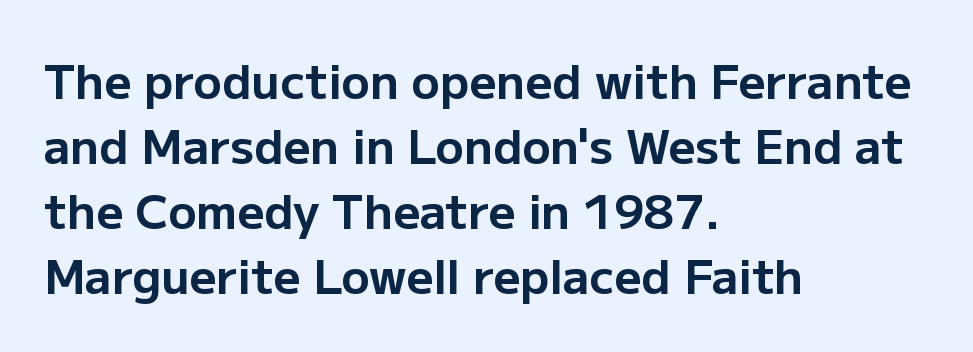
Q: Is the text bold? A: Yes.
Q: Is the text italic (slanted)? A: No, it is upright.
Q: Is the typeface a serif or a sans-serif typeface? A: Sans-serif.
Q: Is the text underlined? A: No.
Q: How is the paragraph aligned? A: Left-aligned.
Q: Is the spacing between letters normal or unusually wide? A: Normal.
Q: Is the spacing between lines tight, normal or loose? A: Normal.
Q: Width (condensed, normal, or wide)? A: Normal.
Q: Stroke contrast? A: Low.
Q: x-height? A: Medium.
Q: Monospaced? A: No.
